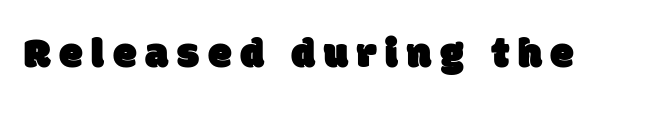
The image shows 43 px sans-serif type; set unusually wide letter spacing (+0.2 em), not underlined; low stroke contrast and a large x-height.
